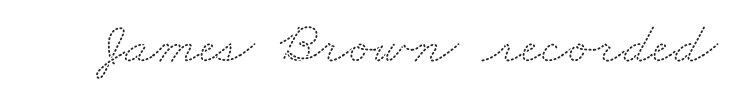
These lines are rendered in a variable-pitch font. Font category for this specimen: serif. No extra tracking has been applied to these lines. The specimen omits any rule beneath the text block's lines.
